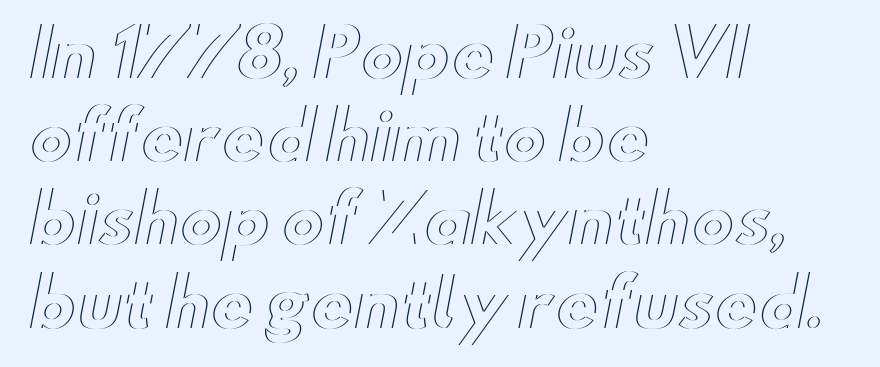
Leading matches the norm, producing a regular column. No word sits above an underline. Teacher's note: observe the even left margin — that is flush-left alignment. Each letter keeps its own natural width here, so spacing adapts to shape. The passage shown has conventional tracking throughout.
